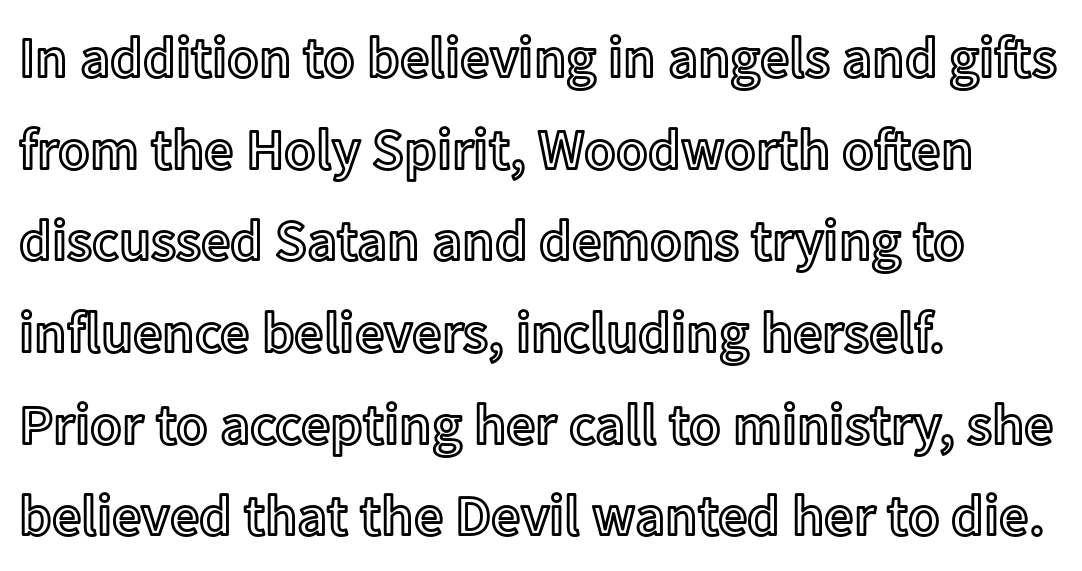
The image shows 58 px text type, upright; set left-aligned, normal line spacing (1.58x), normal letter spacing, not underlined; a medium x-height.
